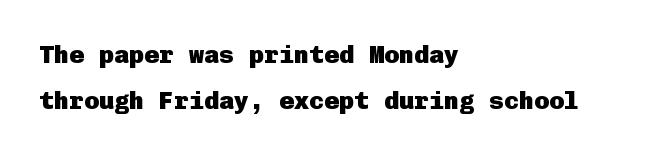
The image shows 25 px bold type, upright; set left-aligned, line spacing 1.86x, normal letter spacing, not underlined.
